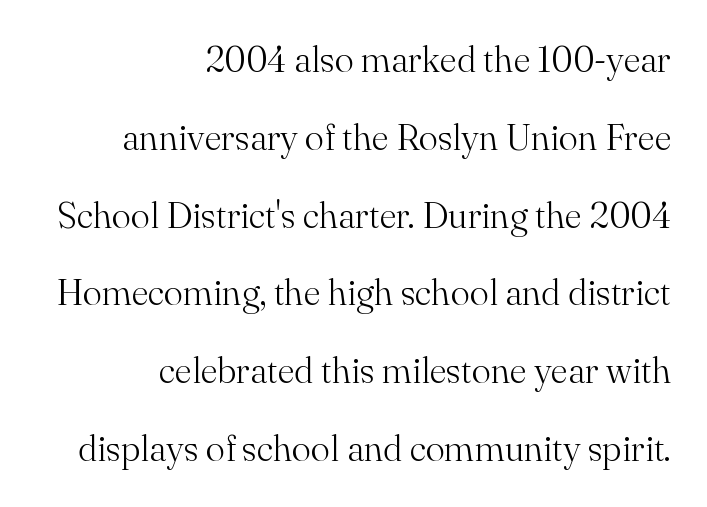
{"serif": "yes", "italic": "no", "bold": "no", "weight": "light", "width": "normal", "stroke_contrast": "medium", "x_height": "small", "monospaced": "no", "underline": "no", "align": "right", "line_spacing": "loose", "line_spacing_ratio": 2.16, "letter_spacing": "normal", "letter_spacing_em": 0.0, "glyph_px": 36}
